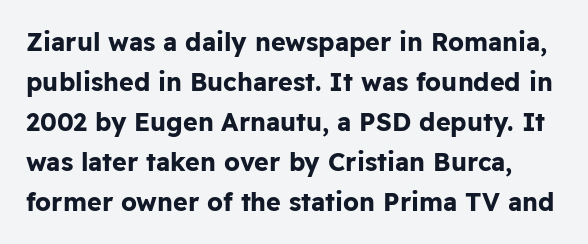
The image shows 25 px bold type, upright; set normal line spacing (1.6x), normal letter spacing, not underlined.
